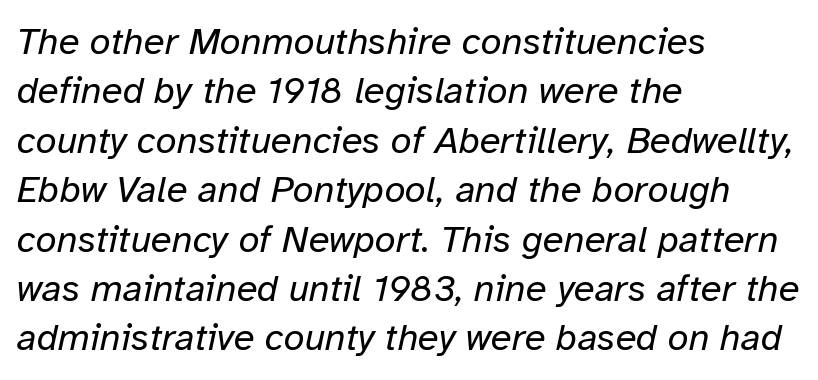
{"italic": "yes", "lean": "right", "slant_degrees": 12, "bold": "no", "weight": "regular", "width": "normal", "stroke_contrast": "low", "x_height": "medium", "monospaced": "no", "underline": "no", "align": "left", "line_spacing": "normal", "line_spacing_ratio": 1.3, "letter_spacing": "normal", "letter_spacing_em": 0.0, "glyph_px": 38}
